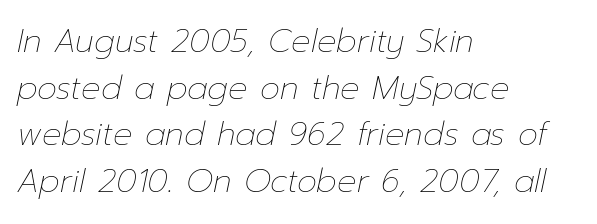
{"italic": "yes", "lean": "right", "slant_degrees": 12, "bold": "no", "weight": "thin", "width": "normal", "stroke_contrast": "low", "x_height": "medium", "monospaced": "no", "underline": "no", "align": "left", "line_spacing": "normal", "line_spacing_ratio": 1.46, "letter_spacing": "normal", "letter_spacing_em": 0.0, "glyph_px": 32}
